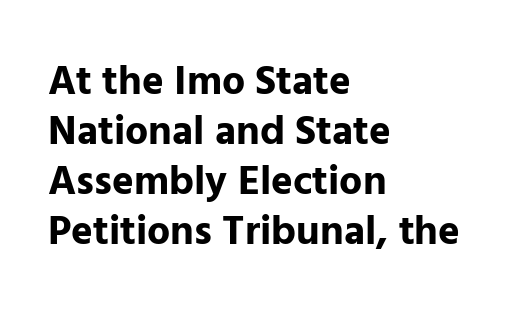
{"serif": "no", "italic": "no", "bold": "yes", "weight": "bold", "width": "normal", "stroke_contrast": "low", "x_height": "medium", "monospaced": "no", "underline": "no", "align": "left", "line_spacing_ratio": 1.22, "letter_spacing": "normal", "letter_spacing_em": 0.0, "glyph_px": 41}
